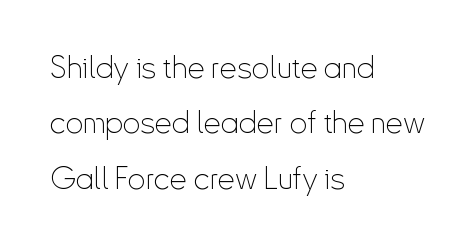
Stems and bowls with no extra thickness — not bold. The face used here is rendered with its standard letterfit. Type without underlining. Grotesque or geometric, the face here clearly has no serifs.
